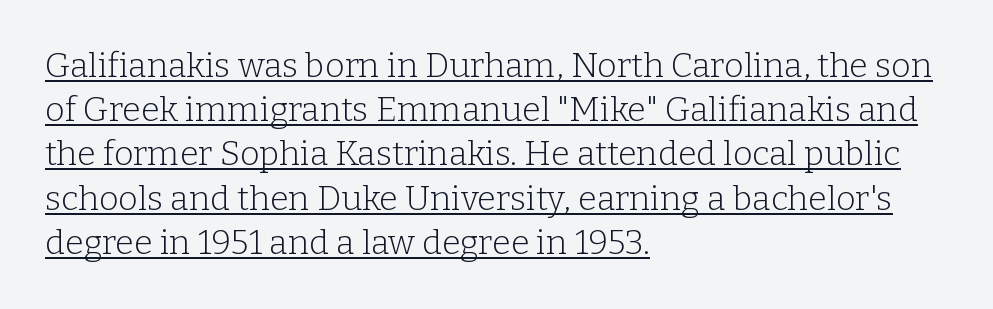
This rendering features underlined lettering. When letters stand straight like this, we call the style roman or upright. Letters have the restrained weight of plain body copy at most. There is no visible air inserted between adjacent glyphs.
